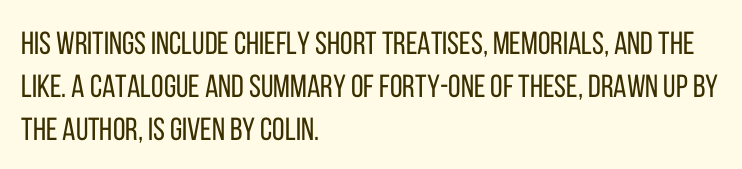
The image shows 32 px regular-weight, condensed sans-serif type, upright; set left-aligned, normal line spacing (1.34x), normal letter spacing, not underlined; low stroke contrast and a large x-height.
